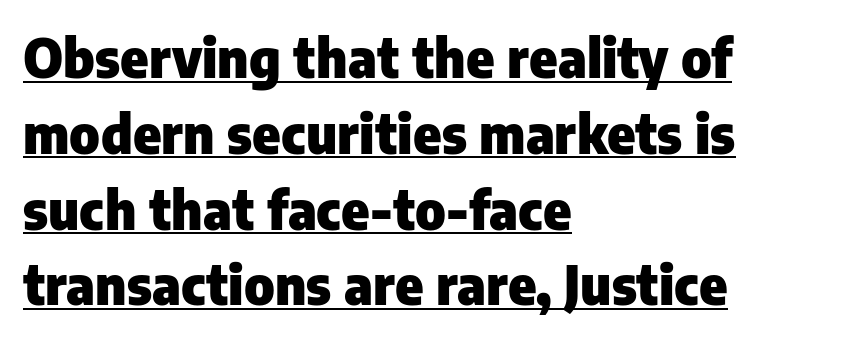
The image shows 53 px heavy sans-serif type, upright; set left-aligned, normal line spacing (1.43x), normal letter spacing, underlined; low stroke contrast and a medium x-height.
